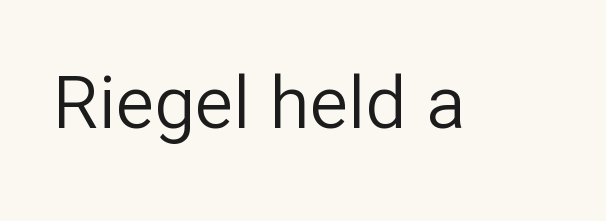
Notice how the stems are strictly vertical — no italics here. There is no visible air inserted between adjacent glyphs. Look at the bottom of the vertical strokes: they stop flat, with no serifs. The font is comparable to plain body text, perhaps lighter. Anything drawn beneath the words? Only blank space.
